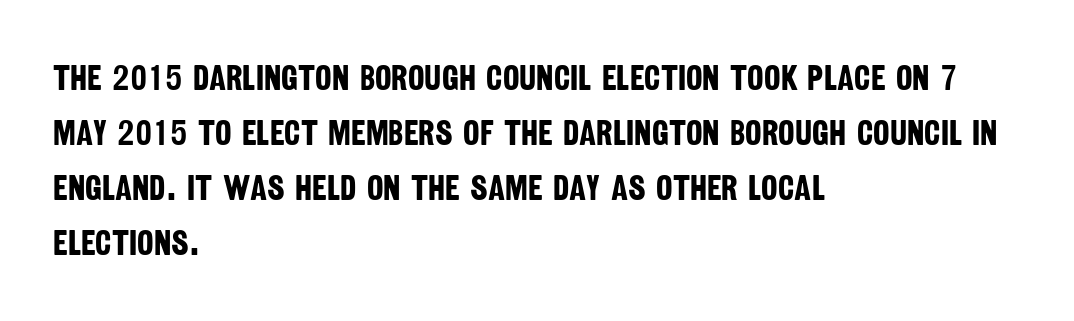
{"serif": "no", "bold": "yes", "weight": "bold", "width": "condensed", "stroke_contrast": "low", "x_height": "large", "monospaced": "no", "underline": "no", "align": "left", "line_spacing": "normal", "line_spacing_ratio": 1.57, "letter_spacing": "normal", "letter_spacing_em": 0.0, "glyph_px": 35}
